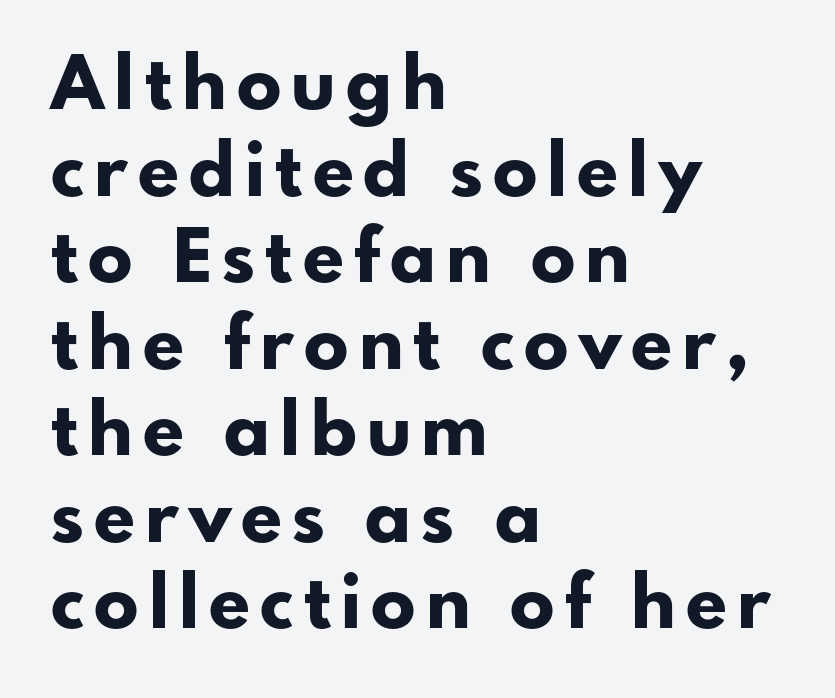
Q: Is the text bold? A: Yes.
Q: Is the text italic (slanted)? A: No, it is upright.
Q: Is the typeface a serif or a sans-serif typeface? A: Sans-serif.
Q: Is the text underlined? A: No.
Q: How is the paragraph aligned? A: Left-aligned.
Q: Width (condensed, normal, or wide)? A: Normal.
Q: Stroke contrast? A: Low.
Q: x-height? A: Small.
Q: Monospaced? A: No.
